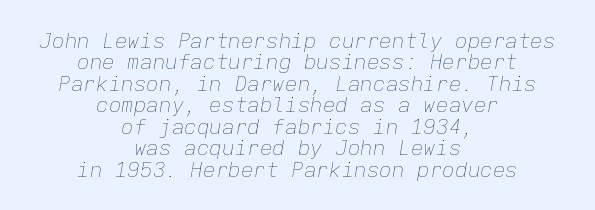
The image shows 21 px text type, italic (leaning right); set centered, tight line spacing (1.02x), normal letter spacing, not underlined.
